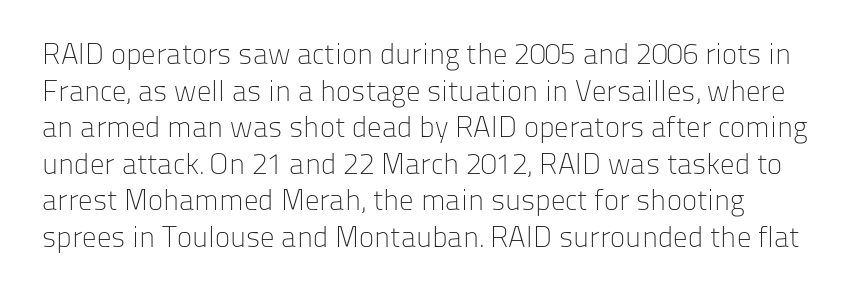
A typesetter would mark this as roman, not italic. In terms of leading, this rendering sits right in the middle. Serif or sans? Sans — the stroke terminals are bare. Has an underline been added? It has not. The letters sit at their default tracking, neither squeezed nor spread. Is this a fixed-width face? No — the glyphs have proportional, varying widths.
